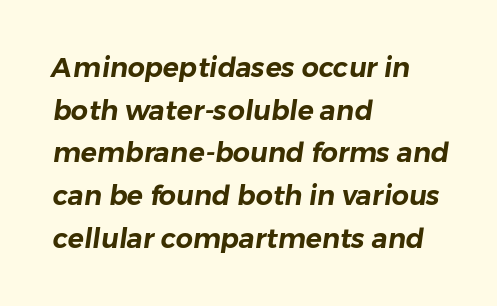
Q: Is the text underlined? A: No.
Q: How is the paragraph aligned? A: Left-aligned.
Q: Is the spacing between letters normal or unusually wide? A: Normal.
Q: Is the spacing between lines tight, normal or loose? A: Normal.
